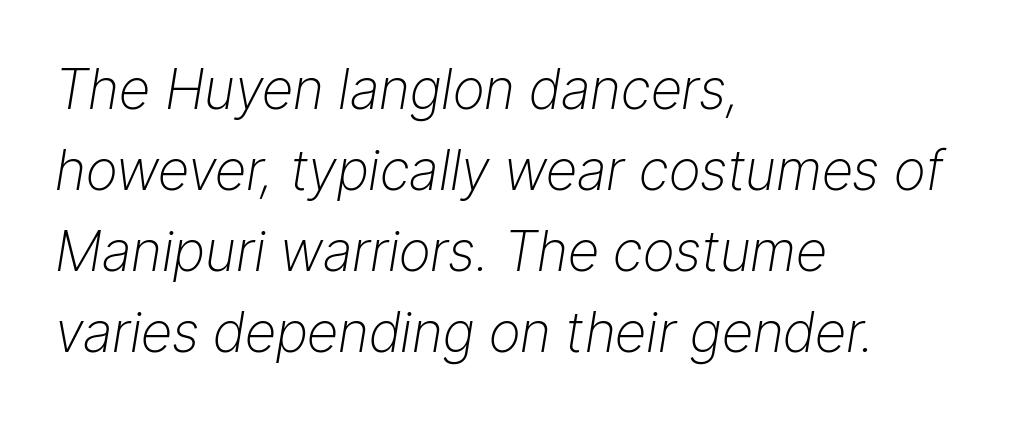
{"italic": "yes", "lean": "right", "slant_degrees": 9, "bold": "no", "weight": "light", "width": "normal", "stroke_contrast": "low", "x_height": "medium", "monospaced": "no", "underline": "no", "align": "left", "line_spacing": "normal", "line_spacing_ratio": 1.47, "letter_spacing": "normal", "letter_spacing_em": 0.0, "glyph_px": 55}
